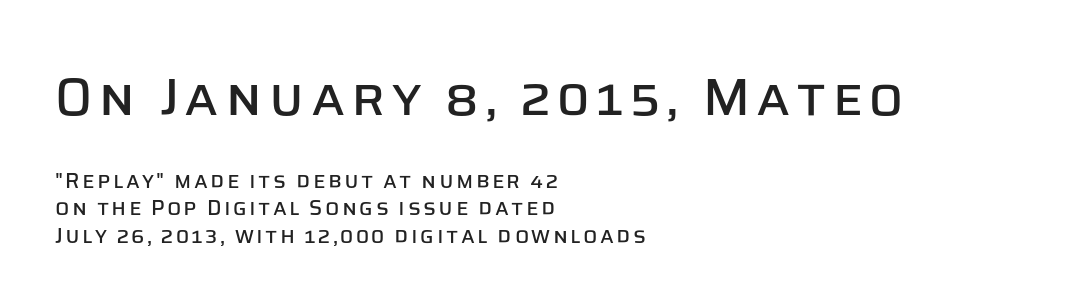
This sample uses an upright cut, with every glyph sitting square on the baseline. The rendering anchors every line to the left-hand side. The characters display no serif detailing; their extremities are plain. Character size in the leading block exceeds that of the trailing block. The specimen omits any rule beneath the text block's lines.
